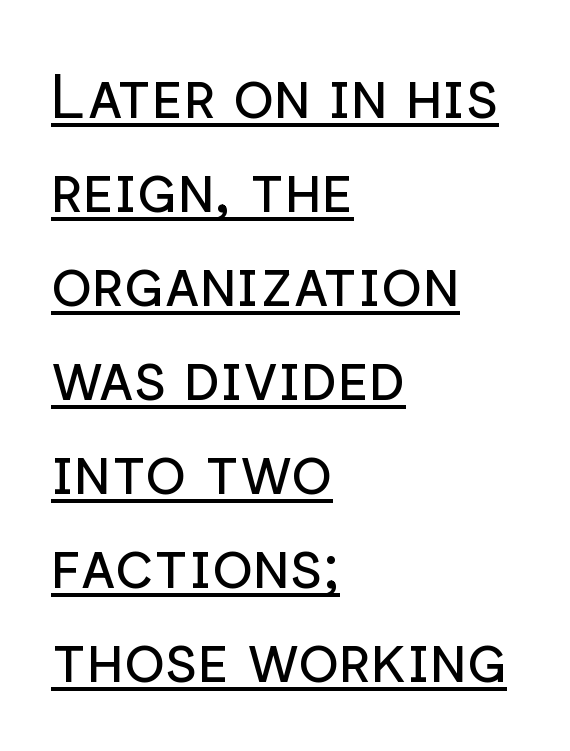
Stroke thickness stays within the range of a standard reading face or lighter. Where is the straight margin? On the left. Proportional: the letters do not fall into vertical columns. Ordinary non-slanted type is in use.
